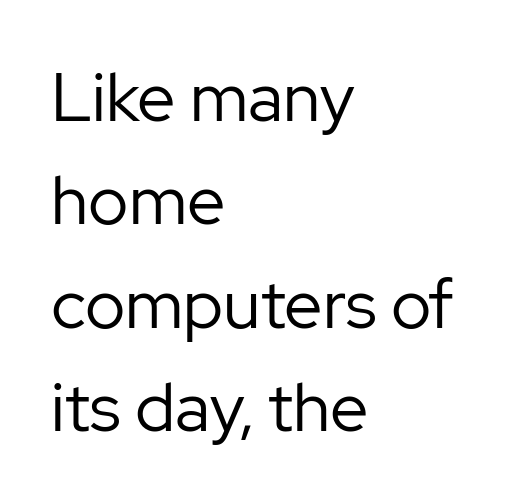
Layout note: lines flush left. You could not count columns in this text — the font is proportionally spaced. The font is comparable to plain body text, perhaps lighter. Designer's note — italics off, roman on. No feet cap the strokes, marking this as sans-serif type.
